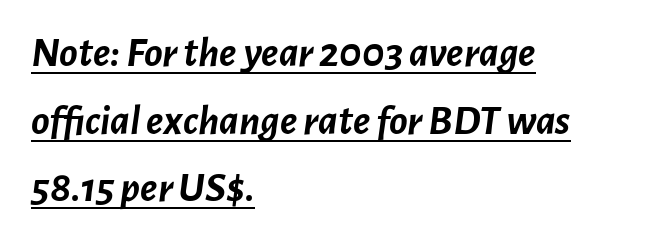
Each line starts at the same left margin while the right side varies. Each letter keeps its own natural width here, so spacing adapts to shape. Words appear dense and cohesive because spacing is normal. The glyphs look as if they've been sheared to an angle. These characters rest on top of a visible drawn line. The passage shown stacks its lines at a standard gap.
